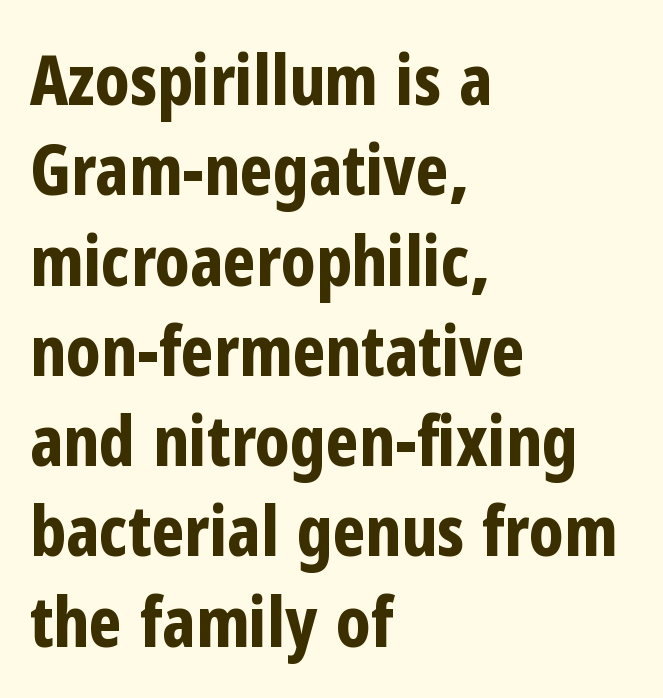
The type family on display is of the sans-serif kind. Check the space under the baseline: it is left empty. Posture: straight, roman, zero tilt. The passage shown stacks its lines at a standard gap. Think of a printed novel: that variable character pitch is what you see here.
